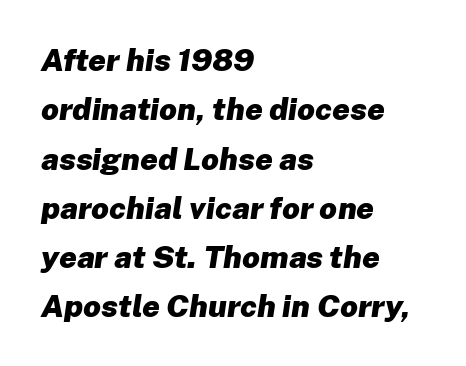
Q: Is the text bold? A: Yes.
Q: Is the text italic (slanted)? A: Yes, it leans right by about 8 degrees.
Q: Is the text underlined? A: No.
Q: How is the paragraph aligned? A: Left-aligned.
Q: Is the spacing between letters normal or unusually wide? A: Normal.
Q: Is the spacing between lines tight, normal or loose? A: Normal.
Q: Width (condensed, normal, or wide)? A: Normal.
Q: Stroke contrast? A: Low.
Q: x-height? A: Medium.
Q: Monospaced? A: No.
